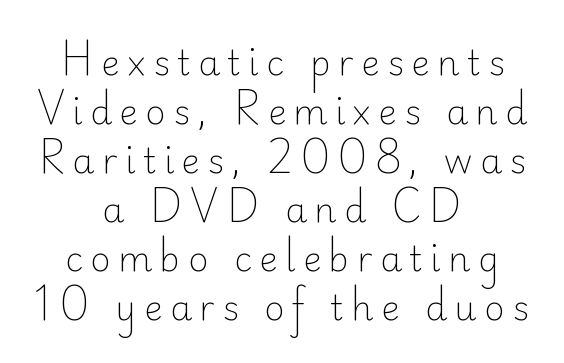
The image shows 35 px light sans-serif type, upright; set centered, normal line spacing (1.4x), unusually wide letter spacing (+0.21 em), not underlined; low stroke contrast and a small x-height.
